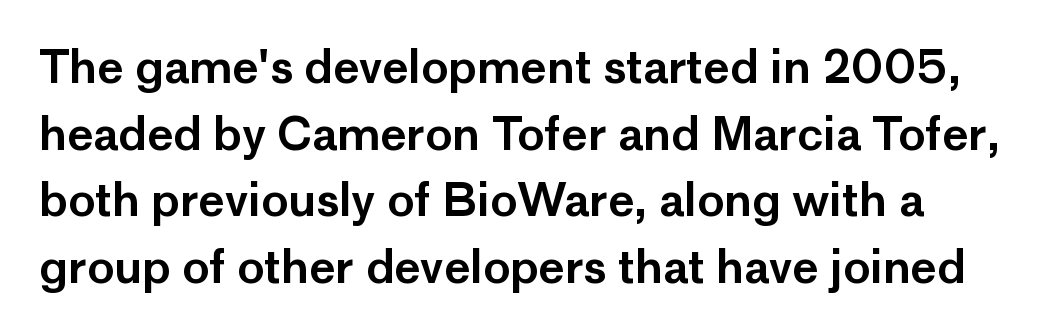
{"serif": "no", "italic": "no", "width": "normal", "stroke_contrast": "low", "x_height": "medium", "monospaced": "no", "underline": "no", "line_spacing": "normal", "line_spacing_ratio": 1.48, "letter_spacing": "normal", "letter_spacing_em": 0.0, "glyph_px": 45}
